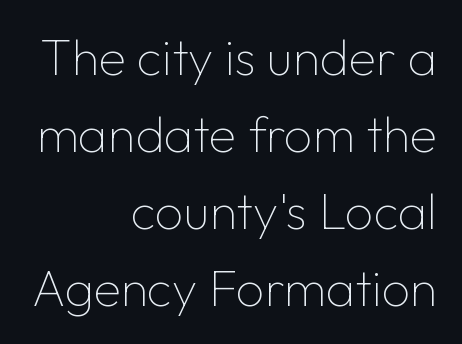
Q: Is the text bold? A: No.
Q: Is the text italic (slanted)? A: No, it is upright.
Q: Is the typeface a serif or a sans-serif typeface? A: Sans-serif.
Q: Is the text underlined? A: No.
Q: How is the paragraph aligned? A: Right-aligned.
Q: Is the spacing between letters normal or unusually wide? A: Normal.
Q: Is the spacing between lines tight, normal or loose? A: Normal.
Q: Width (condensed, normal, or wide)? A: Normal.
Q: Stroke contrast? A: Low.
Q: x-height? A: Medium.
Q: Monospaced? A: No.
